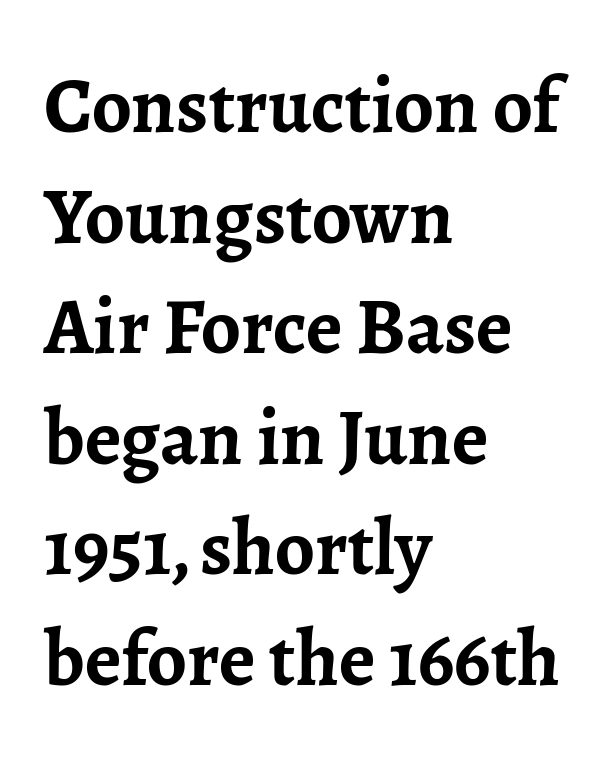
Q: Is the text bold? A: Yes.
Q: Is the text italic (slanted)? A: No, it is upright.
Q: Is the typeface a serif or a sans-serif typeface? A: Serif.
Q: Is the text underlined? A: No.
Q: How is the paragraph aligned? A: Left-aligned.
Q: Is the spacing between letters normal or unusually wide? A: Normal.
Q: Is the spacing between lines tight, normal or loose? A: Normal.
Q: Width (condensed, normal, or wide)? A: Normal.
Q: Stroke contrast? A: Low.
Q: x-height? A: Medium.
Q: Monospaced? A: No.
